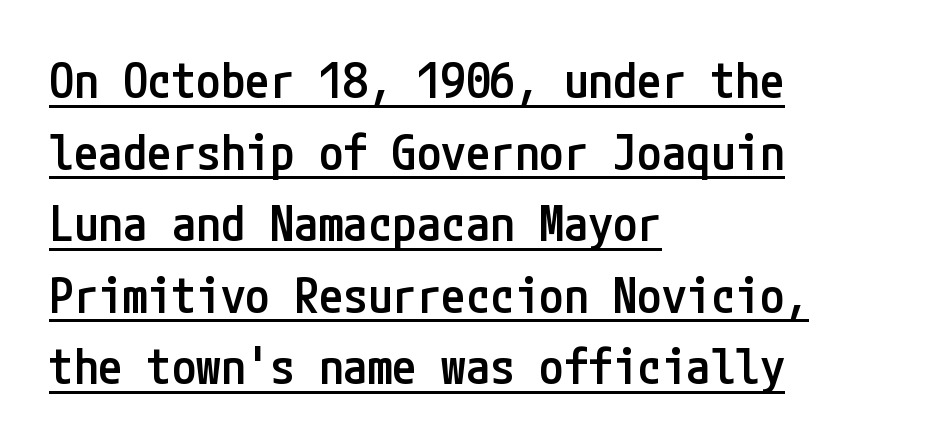
The image shows 49 px semibold, condensed sans-serif type, upright; set left-aligned, normal line spacing (1.46x), normal letter spacing, underlined; low stroke contrast and a medium x-height.
